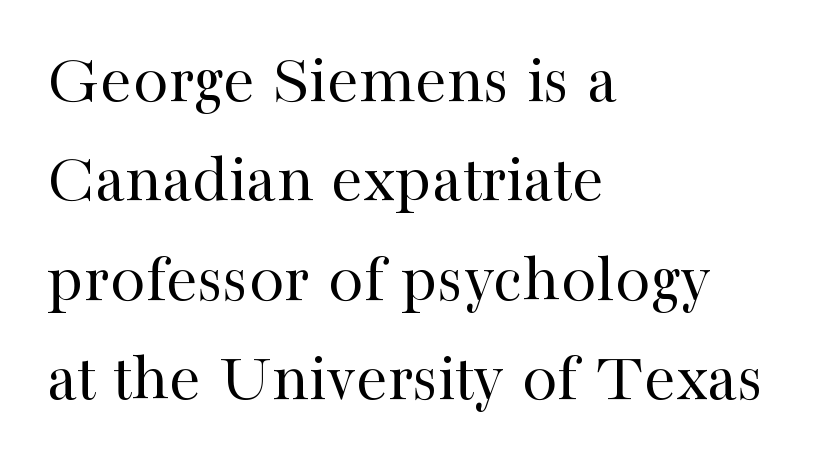
Q: Is the text bold? A: No.
Q: Is the text italic (slanted)? A: No, it is upright.
Q: Is the typeface a serif or a sans-serif typeface? A: Serif.
Q: Is the text underlined? A: No.
Q: How is the paragraph aligned? A: Left-aligned.
Q: Is the spacing between letters normal or unusually wide? A: Normal.
Q: Is the spacing between lines tight, normal or loose? A: Normal.
Q: Width (condensed, normal, or wide)? A: Normal.
Q: Stroke contrast? A: High.
Q: x-height? A: Medium.
Q: Monospaced? A: No.
